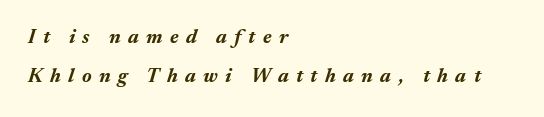
{"italic": "yes", "lean": "right", "slant_degrees": 17, "bold": "yes", "underline": "no", "align": "left", "line_spacing": "loose", "line_spacing_ratio": 1.96, "letter_spacing": "wide", "letter_spacing_em": 0.37, "glyph_px": 20}
